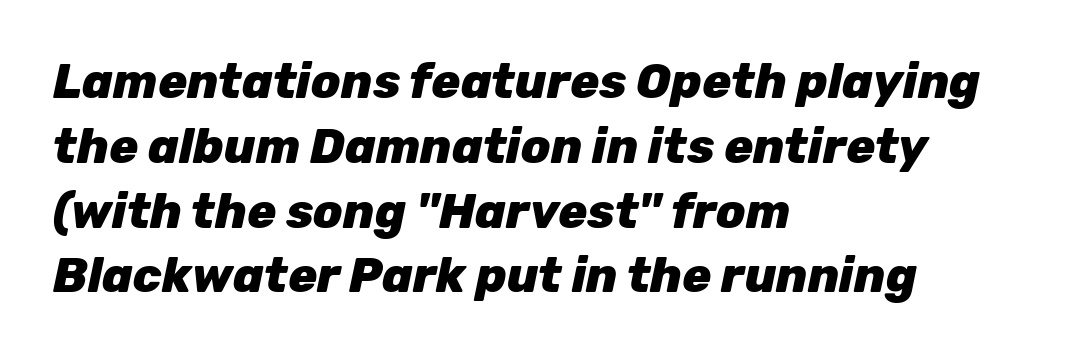
Q: Is the text bold? A: Yes.
Q: Is the text italic (slanted)? A: Yes, it leans right by about 12 degrees.
Q: Is the text underlined? A: No.
Q: How is the paragraph aligned? A: Left-aligned.
Q: Is the spacing between letters normal or unusually wide? A: Normal.
Q: Is the spacing between lines tight, normal or loose? A: Normal.
Q: Width (condensed, normal, or wide)? A: Normal.
Q: Stroke contrast? A: Low.
Q: x-height? A: Medium.
Q: Monospaced? A: No.
